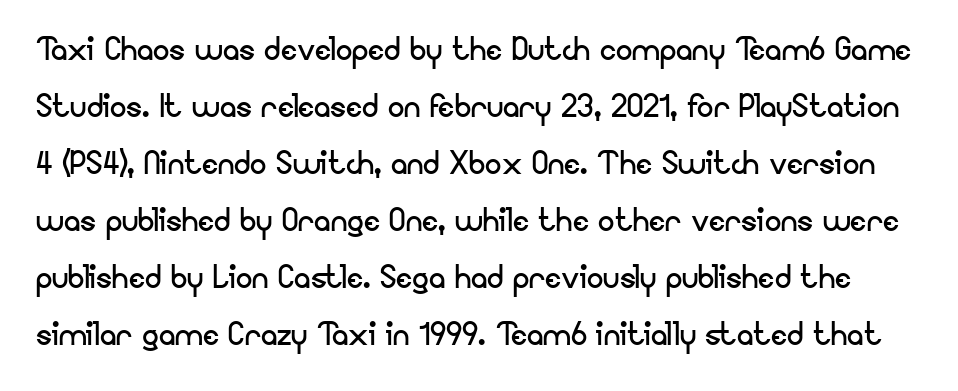
The image shows 41 px regular-weight sans-serif type, upright; set normal line spacing (1.39x), normal letter spacing, not underlined; low stroke contrast and a small x-height.
